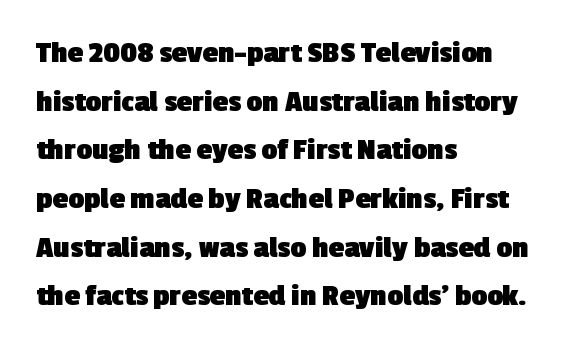
The type family on display is of the sans-serif kind. The vertical gap from one line to the next is medium. No extra tracking has been applied to these lines. Summary of weight: heavy, a full bold.
